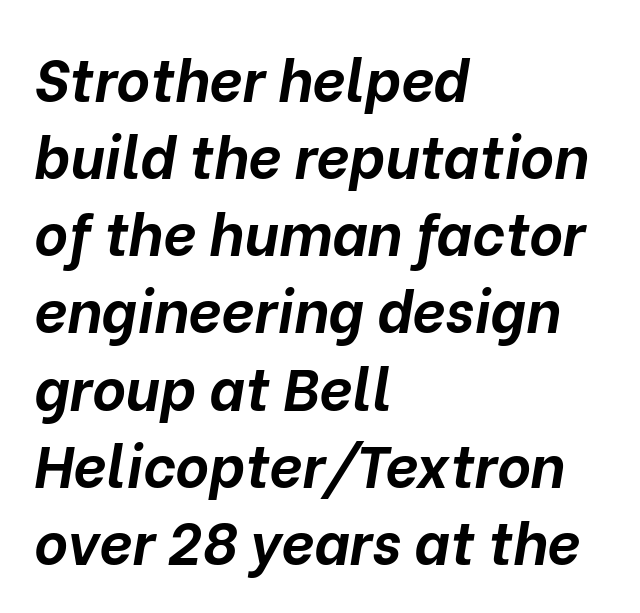
This sample uses plain, unmodified letter spacing. Notice how the stems are inclined rather than vertical — that's the hallmark of italics. The rendering uses a bold face; every stroke is thick and dark. The lines are quadded left.
